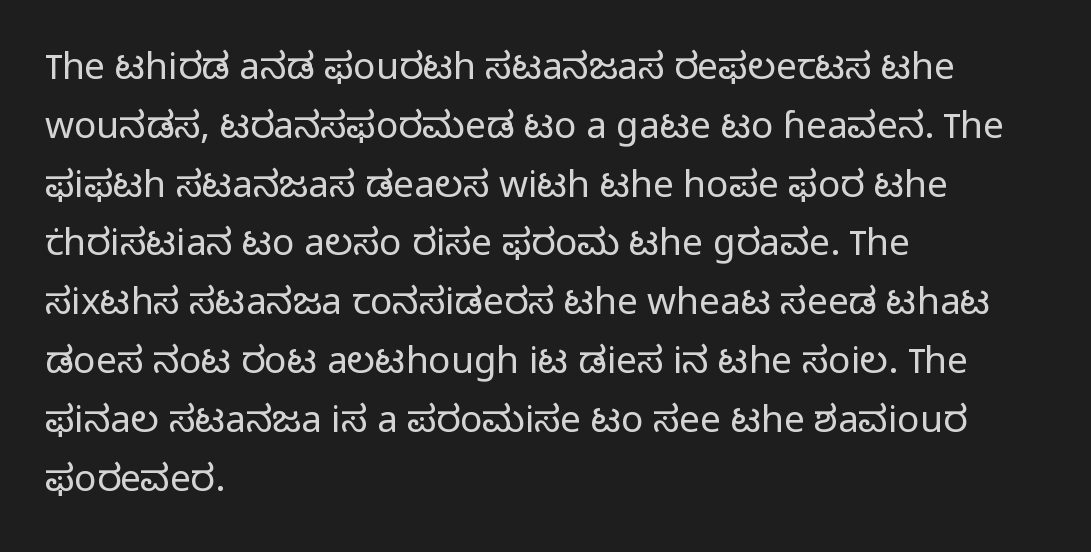
{"serif": "no", "italic": "no", "bold": "no", "weight": "light", "width": "normal", "stroke_contrast": "low", "x_height": "medium", "monospaced": "no", "underline": "no", "align": "left", "line_spacing": "normal", "line_spacing_ratio": 1.59, "letter_spacing": "normal", "letter_spacing_em": 0.0, "glyph_px": 37}
